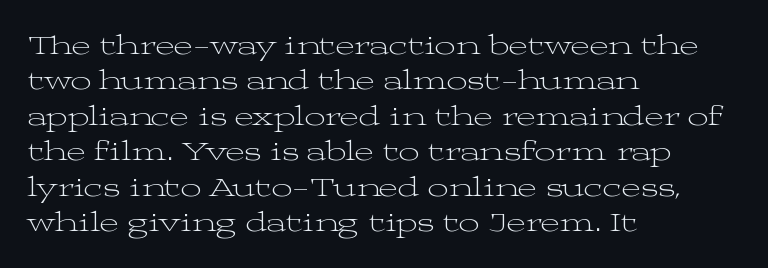
Q: Is the text bold? A: No.
Q: Is the text italic (slanted)? A: No, it is upright.
Q: Is the typeface a serif or a sans-serif typeface? A: Serif.
Q: Is the text underlined? A: No.
Q: How is the paragraph aligned? A: Left-aligned.
Q: Is the spacing between letters normal or unusually wide? A: Normal.
Q: Width (condensed, normal, or wide)? A: Wide.
Q: Stroke contrast? A: Medium.
Q: x-height? A: Medium.
Q: Monospaced? A: No.
